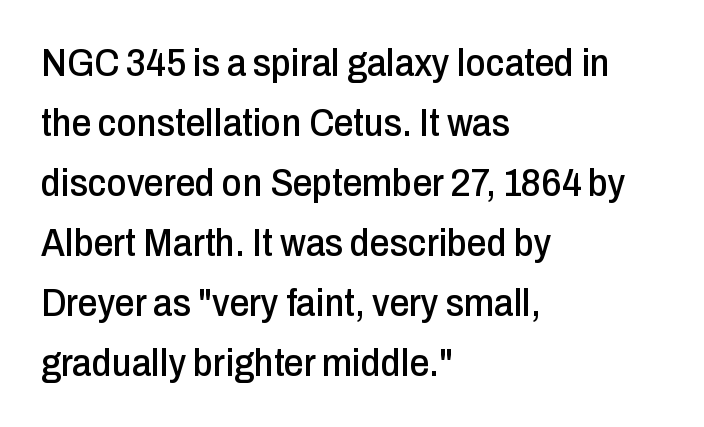
Q: Is the text italic (slanted)? A: No, it is upright.
Q: Is the typeface a serif or a sans-serif typeface? A: Sans-serif.
Q: Is the text underlined? A: No.
Q: How is the paragraph aligned? A: Left-aligned.
Q: Is the spacing between letters normal or unusually wide? A: Normal.
Q: Is the spacing between lines tight, normal or loose? A: Normal.
Q: Width (condensed, normal, or wide)? A: Condensed.
Q: Stroke contrast? A: Low.
Q: x-height? A: Medium.
Q: Monospaced? A: No.
